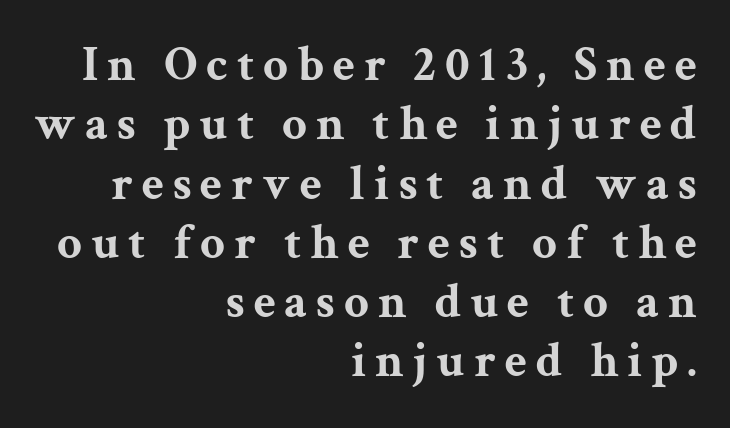
Q: Is the text bold? A: Yes.
Q: Is the text italic (slanted)? A: No, it is upright.
Q: Is the typeface a serif or a sans-serif typeface? A: Serif.
Q: Is the text underlined? A: No.
Q: How is the paragraph aligned? A: Right-aligned.
Q: Width (condensed, normal, or wide)? A: Wide.
Q: Stroke contrast? A: Medium.
Q: x-height? A: Medium.
Q: Monospaced? A: No.
